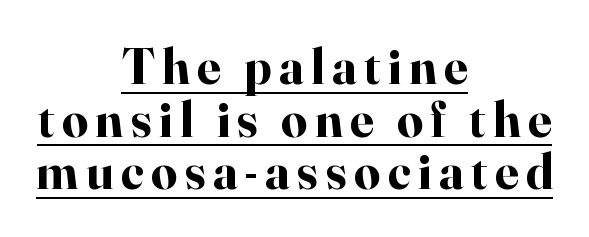
The image shows 51 px bold serif type, upright; set centered, tight line spacing (1.03x), underlined; high stroke contrast and a small x-height.
